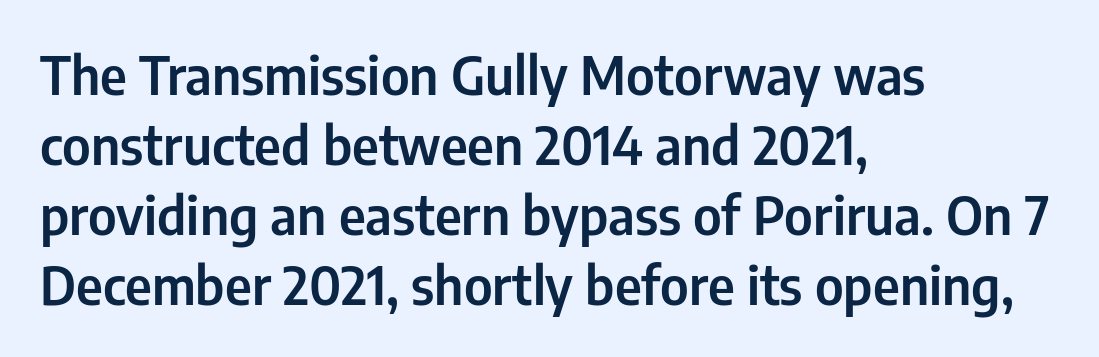
{"serif": "no", "italic": "no", "width": "condensed", "stroke_contrast": "low", "x_height": "medium", "monospaced": "no", "underline": "no", "align": "left", "line_spacing": "normal", "line_spacing_ratio": 1.32, "letter_spacing": "normal", "letter_spacing_em": 0.0, "glyph_px": 53}
